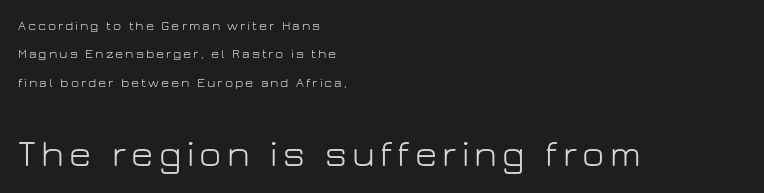
Quick note: interline space is abundant. The rendering anchors every line to the left-hand side. Glance below the letters and you will spot only blank space. A sans-serif font was chosen for this passage. The typeface has the unassuming heft of standard copy or less. The passage shown begins with its smaller block and ends with its larger one.
